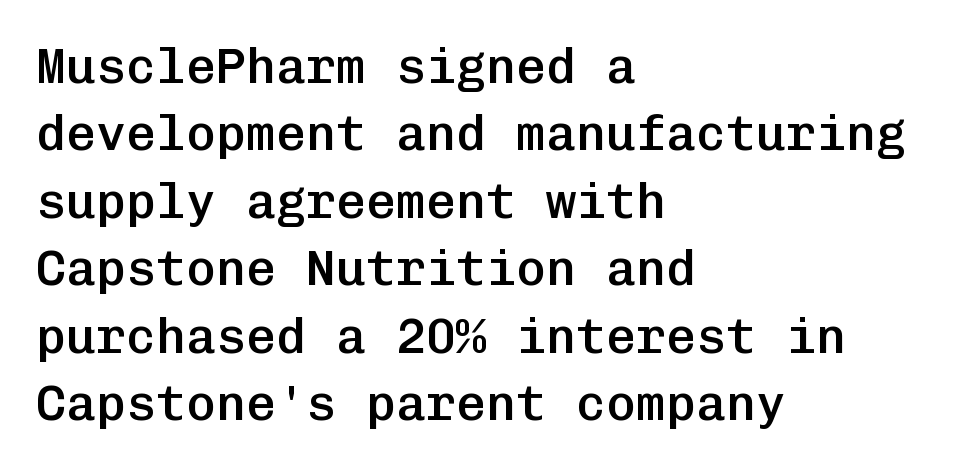
The image shows 50 px semibold sans-serif type, upright, monospaced; set left-aligned, normal line spacing (1.35x), normal letter spacing, not underlined; low stroke contrast and a medium x-height.
